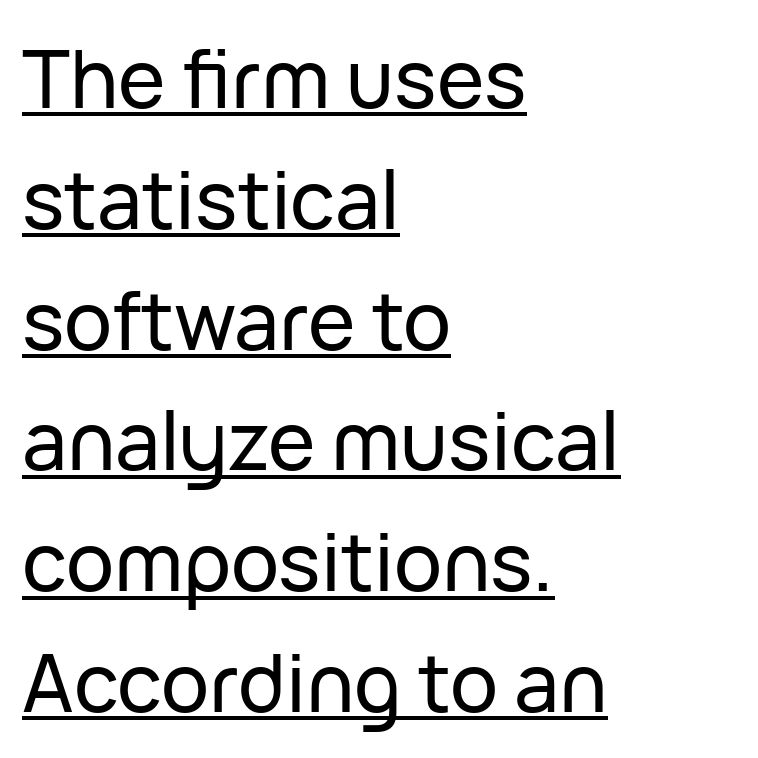
The image shows 80 px sans-serif type, upright; set left-aligned, normal line spacing (1.51x), normal letter spacing, underlined; low stroke contrast and a medium x-height.
